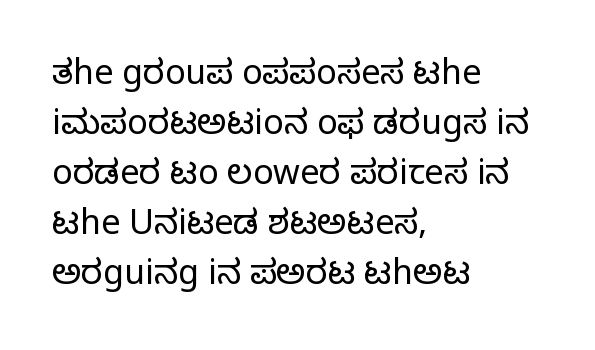
The image shows 34 px light sans-serif type, upright; set left-aligned, normal line spacing (1.47x), normal letter spacing, not underlined; low stroke contrast and a medium x-height.
